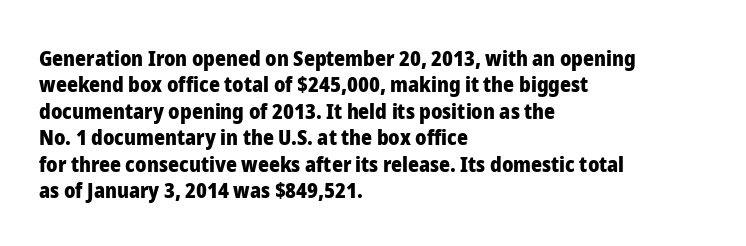
{"italic": "no", "bold": "yes", "underline": "no", "align": "left", "line_spacing": "normal", "line_spacing_ratio": 1.26, "letter_spacing": "normal", "letter_spacing_em": 0.0, "glyph_px": 21}
